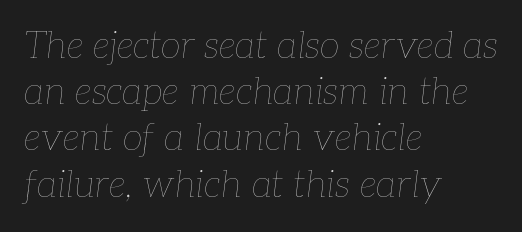
Only glyphs here, with clear space below each row. Each line starts at the same left margin while the right side varies. There's an unmistakable incline to the writing here. Stems and bowls with no extra thickness — not bold. This block has exactly the height ordinary leading produces. How are the letters spaced? Ordinarily, with no added tracking.
